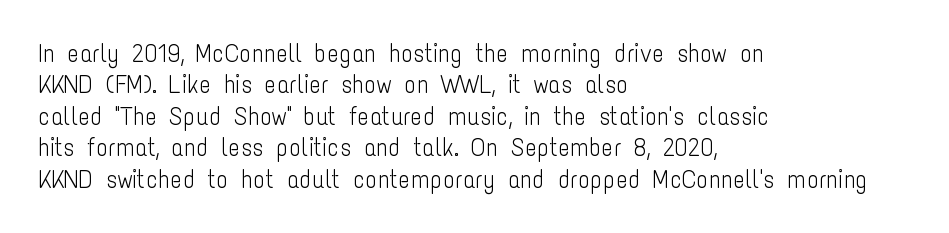
No letter is thick-stroked: the sample isn't bold. This is roman type, the default non-slanted kind. One glance says typical: line gaps are just what's usual. Plain, unruled lines of type. This sample is left-justified, so line endings fall wherever the words run out.
